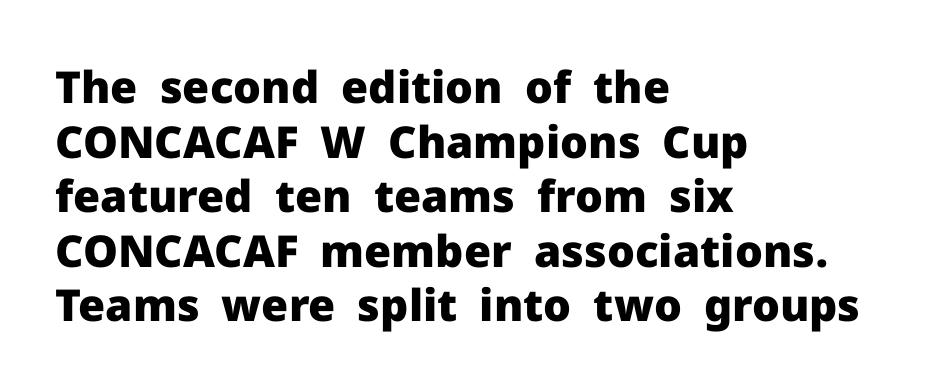
{"serif": "no", "italic": "no", "bold": "yes", "weight": "heavy", "width": "normal", "stroke_contrast": "low", "x_height": "medium", "monospaced": "no", "underline": "no", "align": "left", "line_spacing_ratio": 1.24, "letter_spacing": "normal", "letter_spacing_em": 0.0, "glyph_px": 44}
